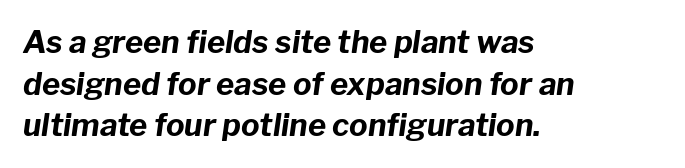
The space between consecutive lines is moderate. The text carries the slant typical of an italic or oblique font. Any mark beneath the type? The region is blank. This is heavy type, rendered in bold. Left-aligned paragraph, ragged on the right.
